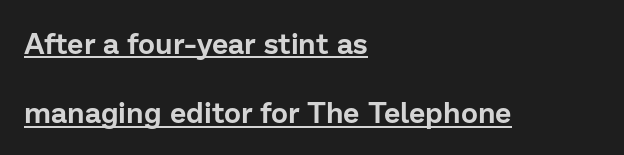
The image shows 29 px sans-serif type, upright; set left-aligned, loose line spacing (2.39x), normal letter spacing, underlined; low stroke contrast and a medium x-height.
